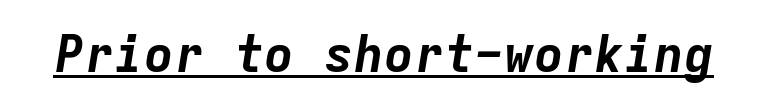
{"italic": "yes", "lean": "right", "slant_degrees": 9, "bold": "yes", "weight": "bold", "width": "normal", "stroke_contrast": "low", "x_height": "medium", "monospaced": "yes", "underline": "yes", "letter_spacing": "normal", "letter_spacing_em": 0.0, "glyph_px": 50}
